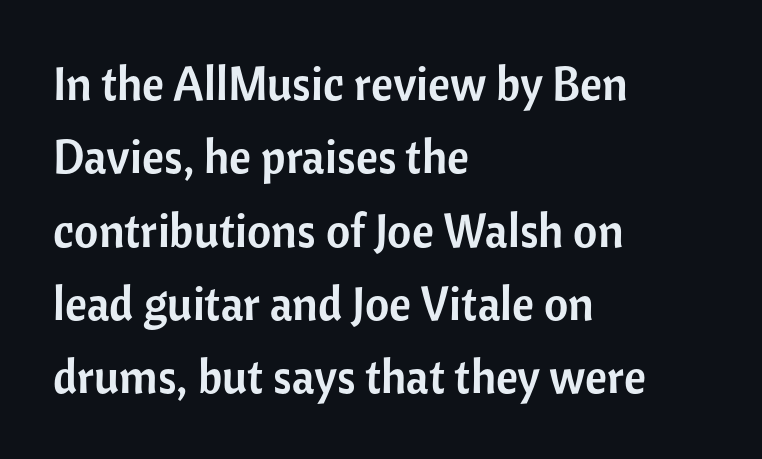
A typesetter would label this face a sans. Glyph-to-glyph distance matches everyday printed text. Proportional: the letters do not fall into vertical columns. The passage is arranged the way most books set body copy — flush left. One glance says typical: line gaps are just what's usual.
